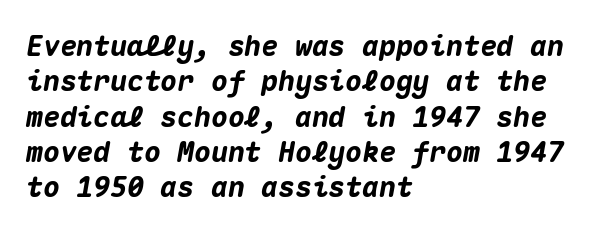
The horizontal fit of the characters is conventional and even. Successive baselines arrive at the customary interval. The lines are quadded left. Think of a typewriter: that constant character pitch is what you see here.
